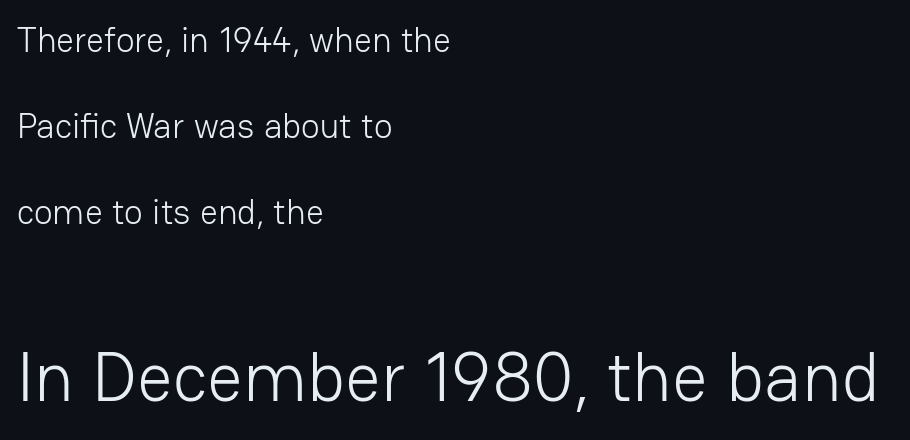
Q: Is the text bold? A: No.
Q: Is the text italic (slanted)? A: No, it is upright.
Q: Is the typeface a serif or a sans-serif typeface? A: Sans-serif.
Q: Is the text underlined? A: No.
Q: How is the paragraph aligned? A: Left-aligned.
Q: Is the spacing between letters normal or unusually wide? A: Normal.
Q: Is the spacing between lines tight, normal or loose? A: Loose.
Q: Which block of text is set in a larger size, the first (top) or the second (bottom)? A: The second (bottom) one.
Q: Width (condensed, normal, or wide)? A: Normal.
Q: Stroke contrast? A: Low.
Q: x-height? A: Medium.
Q: Monospaced? A: No.
